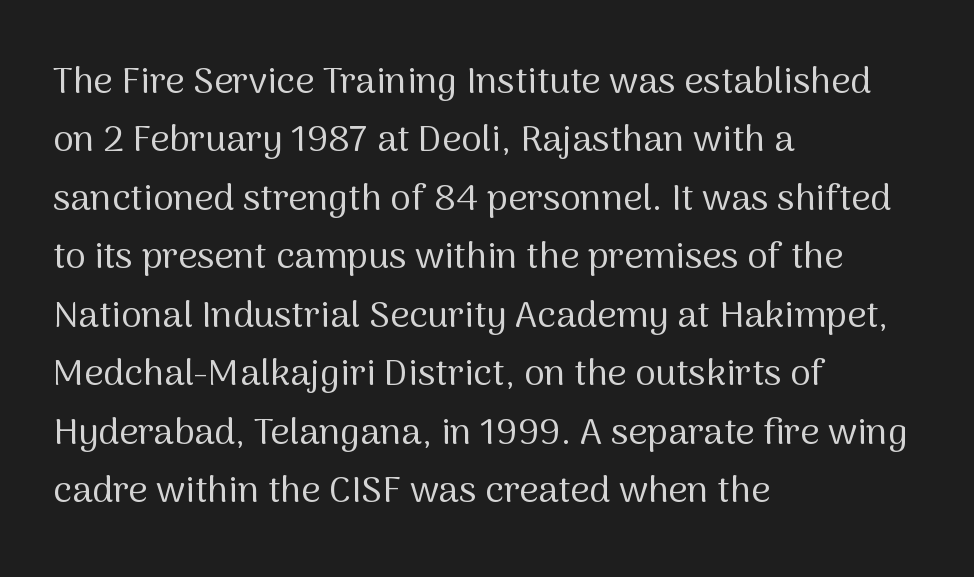
Q: Is the text bold? A: No.
Q: Is the text italic (slanted)? A: No, it is upright.
Q: Is the typeface a serif or a sans-serif typeface? A: Sans-serif.
Q: Is the text underlined? A: No.
Q: How is the paragraph aligned? A: Left-aligned.
Q: Is the spacing between letters normal or unusually wide? A: Normal.
Q: Is the spacing between lines tight, normal or loose? A: Normal.
Q: Width (condensed, normal, or wide)? A: Normal.
Q: Stroke contrast? A: Medium.
Q: x-height? A: Medium.
Q: Monospaced? A: No.
